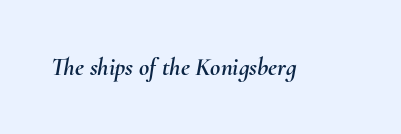
{"italic": "yes", "lean": "right", "slant_degrees": 10, "underline": "no", "letter_spacing": "normal", "letter_spacing_em": 0.0, "glyph_px": 25}
